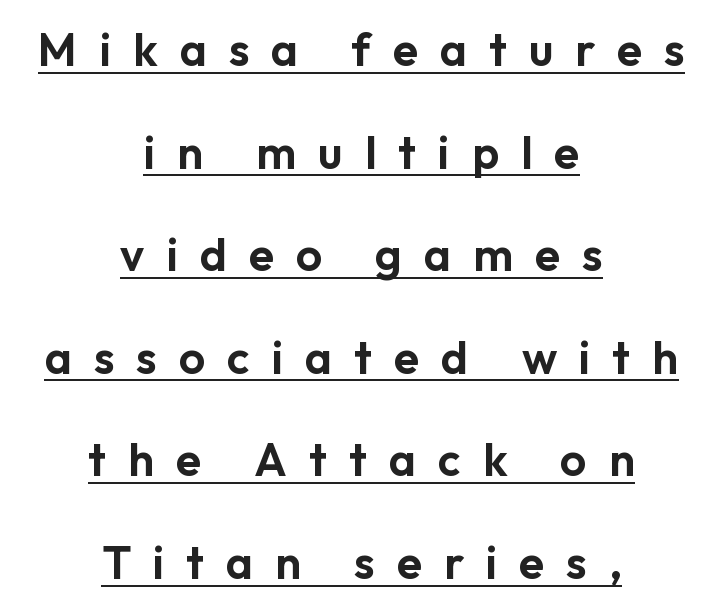
The image shows 46 px sans-serif type, upright; set centered, loose line spacing (2.23x), unusually wide letter spacing (+0.48 em), underlined; low stroke contrast and a medium x-height.
